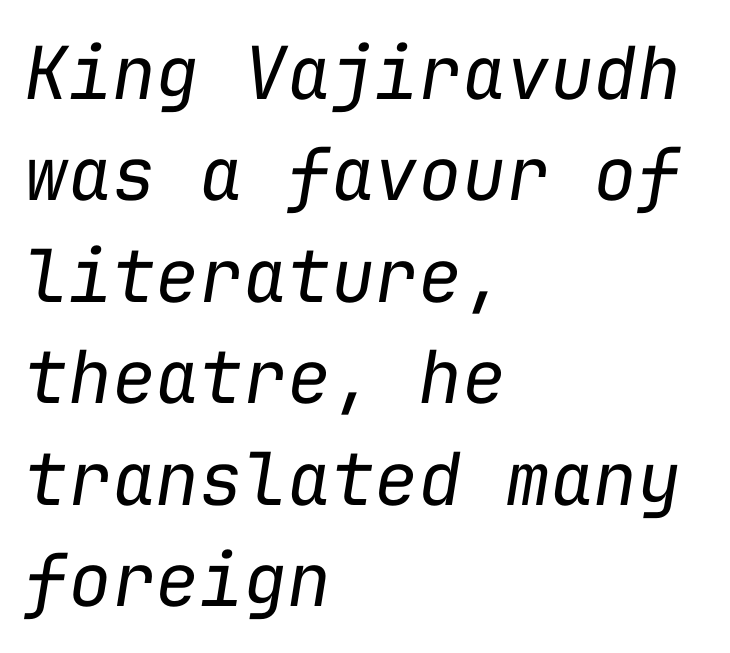
The vertical gap from one line to the next is medium. Is the block centered? No — it sits flush against the left margin. Nobody touched the tracking dial on this one. You can tell it's italic because the verticals aren't actually vertical.
